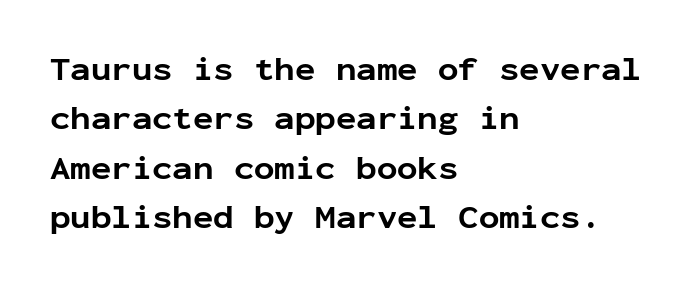
Is this a fixed-width face? Yes — each glyph sits in an identical cell. The rows are spaced the way most documents space them. This sample uses a sans-serif face. You can tell it's not italic because the verticals are truly vertical. On the weight axis this lands at bold, roughly 700. Observe the ordinary spacing: letters are neighbours, not strangers.
